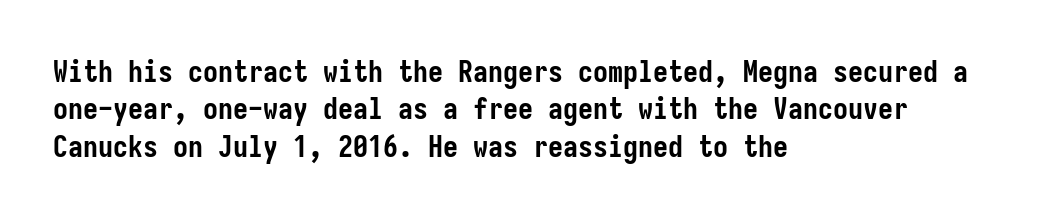
Q: Is the text bold? A: Yes.
Q: Is the text italic (slanted)? A: No, it is upright.
Q: Is the typeface a serif or a sans-serif typeface? A: Sans-serif.
Q: Is the text underlined? A: No.
Q: How is the paragraph aligned? A: Left-aligned.
Q: Is the spacing between letters normal or unusually wide? A: Normal.
Q: Is the spacing between lines tight, normal or loose? A: Normal.
Q: Width (condensed, normal, or wide)? A: Condensed.
Q: Stroke contrast? A: Low.
Q: x-height? A: Medium.
